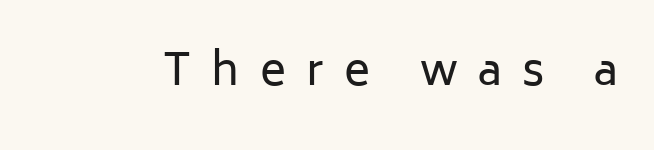
Glance below the letters and you will spot only blank space. Unbolded letterforms with no extra heft. Tall strokes in this sample are plumb rather than angled. Letter spacing: wide. A typesetter would call this proportional, since set widths differ per character. Is this a sans? Yes — the strokes have no serifs.
